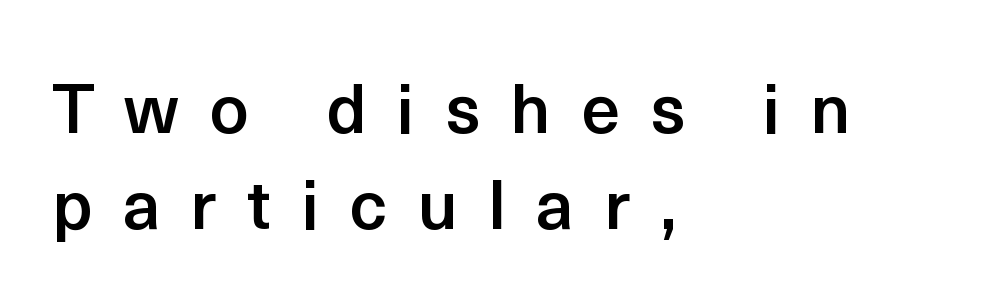
When letters stand straight like this, we call the style roman or upright. Typographic density is moderately raised because the face is semibold. Unlike a traditional serif, this face leaves its strokes unadorned. The rendering anchors every line to the left-hand side. Spacing verdict: proportional, widths tailored to each character. The glyphs are unaccompanied by any horizontal stroke below them.
